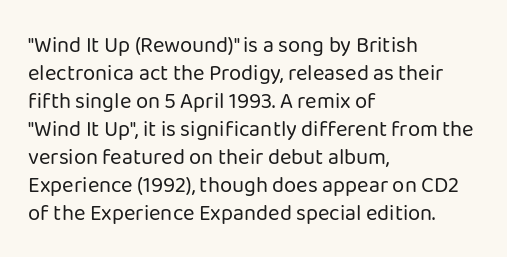
{"italic": "no", "bold": "no", "underline": "no", "align": "left", "line_spacing": "normal", "line_spacing_ratio": 1.27, "letter_spacing": "normal", "letter_spacing_em": 0.0, "glyph_px": 22}
